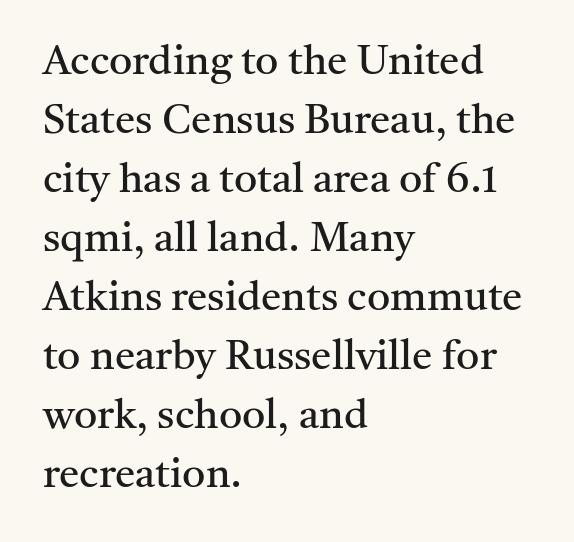
Q: Is the text bold? A: No.
Q: Is the text italic (slanted)? A: No, it is upright.
Q: Is the typeface a serif or a sans-serif typeface? A: Serif.
Q: Is the text underlined? A: No.
Q: How is the paragraph aligned? A: Left-aligned.
Q: Is the spacing between letters normal or unusually wide? A: Normal.
Q: Is the spacing between lines tight, normal or loose? A: Normal.
Q: Width (condensed, normal, or wide)? A: Normal.
Q: Stroke contrast? A: Medium.
Q: x-height? A: Medium.
Q: Monospaced? A: No.
